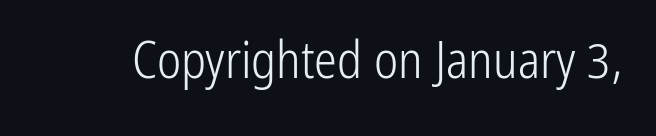
A typesetter would call this zero additional tracking. Serifs: no, the terminals of the letterforms are clean. Ordinary non-slanted type is in use. Is this a fixed-width face? No — the glyphs have proportional, varying widths. The weight tops out at a normal text grade.
